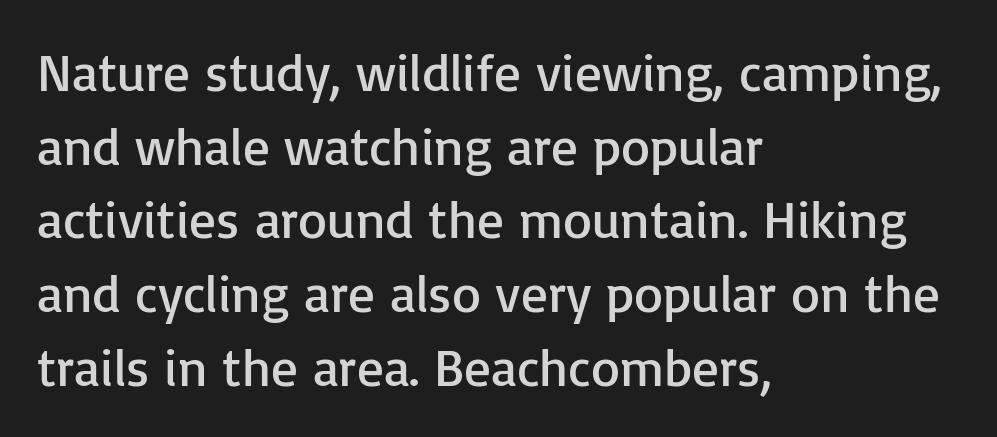
Q: Is the text bold? A: No.
Q: Is the text italic (slanted)? A: No, it is upright.
Q: Is the typeface a serif or a sans-serif typeface? A: Sans-serif.
Q: Is the text underlined? A: No.
Q: How is the paragraph aligned? A: Left-aligned.
Q: Is the spacing between letters normal or unusually wide? A: Normal.
Q: Is the spacing between lines tight, normal or loose? A: Normal.
Q: Width (condensed, normal, or wide)? A: Normal.
Q: Stroke contrast? A: Low.
Q: x-height? A: Medium.
Q: Monospaced? A: No.
